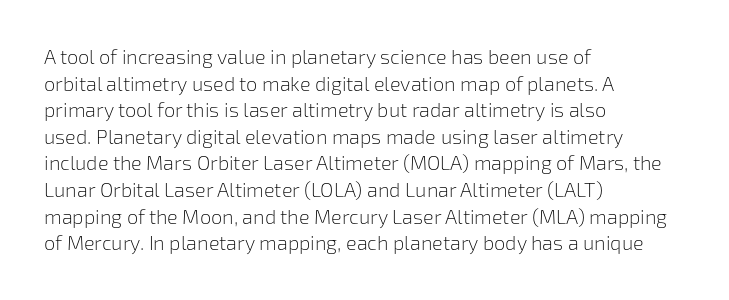
{"italic": "no", "bold": "no", "underline": "no", "align": "left", "line_spacing": "normal", "line_spacing_ratio": 1.33, "letter_spacing": "normal", "letter_spacing_em": 0.0, "glyph_px": 20}
